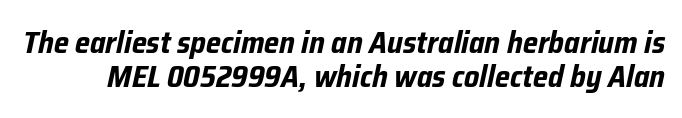
{"italic": "yes", "lean": "right", "slant_degrees": 12, "bold": "yes", "weight": "bold", "width": "condensed", "stroke_contrast": "low", "x_height": "medium", "monospaced": "no", "underline": "no", "line_spacing": "tight", "line_spacing_ratio": 1.09, "letter_spacing": "normal", "letter_spacing_em": 0.0, "glyph_px": 31}
